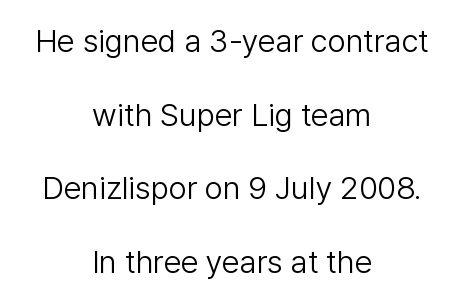
The leading is generous, giving the passage an open texture. Default kerning and tracking; the words read as compact shapes. These lines are centered, leaving both edges ragged. The face used here is proportionally spaced, like ordinary book or web type. Check where the strokes stop: nothing finishes them off — pure sans. This reads as an unemphasized weight, regular at the heaviest.
